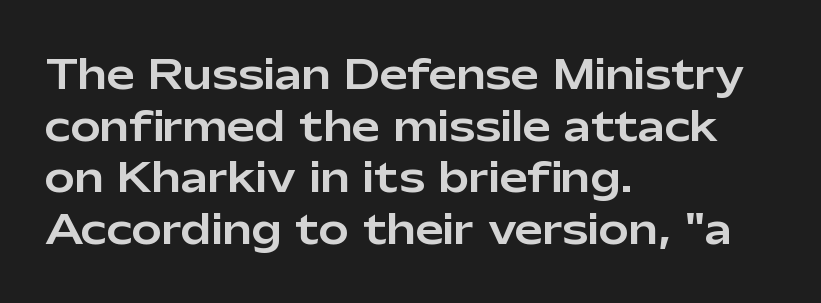
{"serif": "no", "italic": "no", "width": "normal", "stroke_contrast": "low", "x_height": "medium", "monospaced": "no", "underline": "no", "align": "left", "line_spacing": "normal", "line_spacing_ratio": 1.29, "letter_spacing": "normal", "letter_spacing_em": 0.0, "glyph_px": 40}
